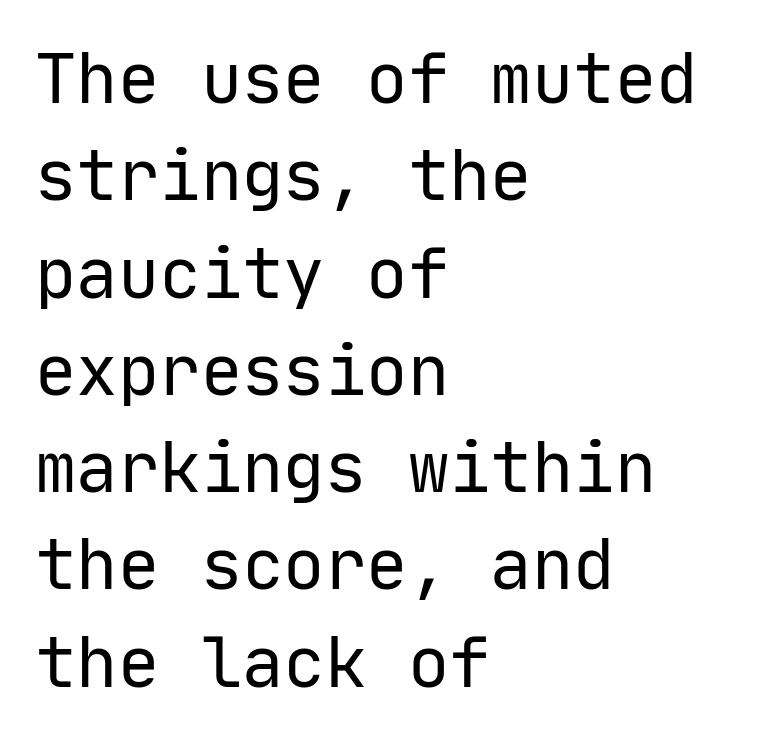
Q: Is the text bold? A: No.
Q: Is the text italic (slanted)? A: No, it is upright.
Q: Is the typeface a serif or a sans-serif typeface? A: Sans-serif.
Q: Is the text underlined? A: No.
Q: How is the paragraph aligned? A: Left-aligned.
Q: Is the spacing between letters normal or unusually wide? A: Normal.
Q: Is the spacing between lines tight, normal or loose? A: Normal.
Q: Width (condensed, normal, or wide)? A: Normal.
Q: Stroke contrast? A: Low.
Q: x-height? A: Medium.
Q: Monospaced? A: Yes.
